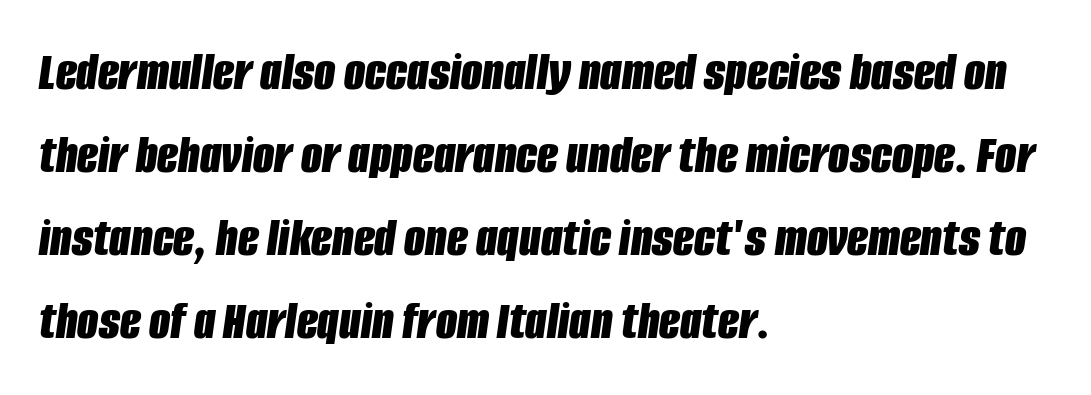
The passage shown is emphatically bold. Honestly, the row spacing looks completely unremarkable. Varying glyph widths throughout — classic text-font behaviour. The gaps between neighbouring characters are ordinary and unremarkable. Line starts are locked; line ends wander. A clean baseline with only descenders dipping below it.
